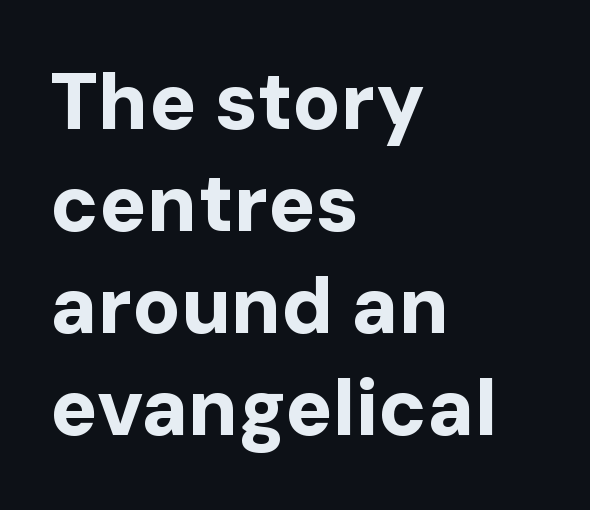
Q: Is the text bold? A: Yes.
Q: Is the text italic (slanted)? A: No, it is upright.
Q: Is the typeface a serif or a sans-serif typeface? A: Sans-serif.
Q: Is the text underlined? A: No.
Q: How is the paragraph aligned? A: Left-aligned.
Q: Is the spacing between letters normal or unusually wide? A: Normal.
Q: Is the spacing between lines tight, normal or loose? A: Normal.
Q: Width (condensed, normal, or wide)? A: Normal.
Q: Stroke contrast? A: Low.
Q: x-height? A: Medium.
Q: Monospaced? A: No.
